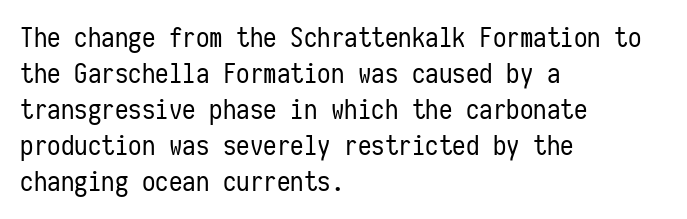
Q: Is the text bold? A: No.
Q: Is the text italic (slanted)? A: No, it is upright.
Q: Is the text underlined? A: No.
Q: How is the paragraph aligned? A: Left-aligned.
Q: Is the spacing between letters normal or unusually wide? A: Normal.
Q: Is the spacing between lines tight, normal or loose? A: Normal.
